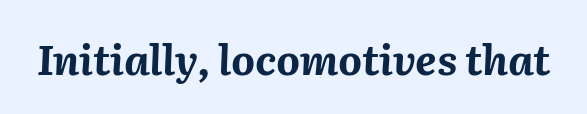
{"italic": "yes", "lean": "right", "slant_degrees": 2, "bold": "yes", "weight": "bold", "width": "normal", "stroke_contrast": "medium", "x_height": "medium", "monospaced": "no", "underline": "no", "letter_spacing": "normal", "letter_spacing_em": 0.0, "glyph_px": 41}
